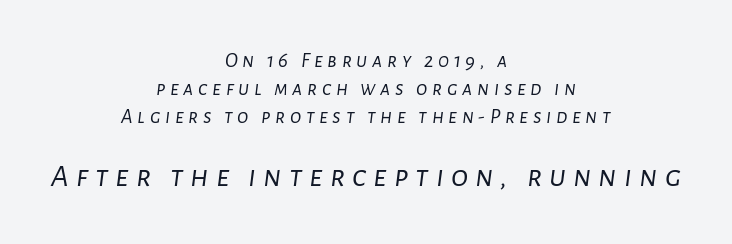
The block of text has a typical density, with ordinary space between rows. Caption: upper text group reduced, lower text group enlarged. Tracking here is generous; glyphs stand well apart from one another. The compositor balanced each line on the midline.
